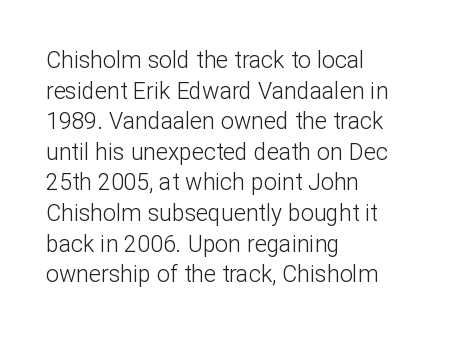
Vertical spacing — default. The text block is weighted toward the left margin, trailing off unevenly rightward. The baseline area is clear. These lines keep a tight, regular rhythm from letter to letter. No extra ink here — the face is not bold.
